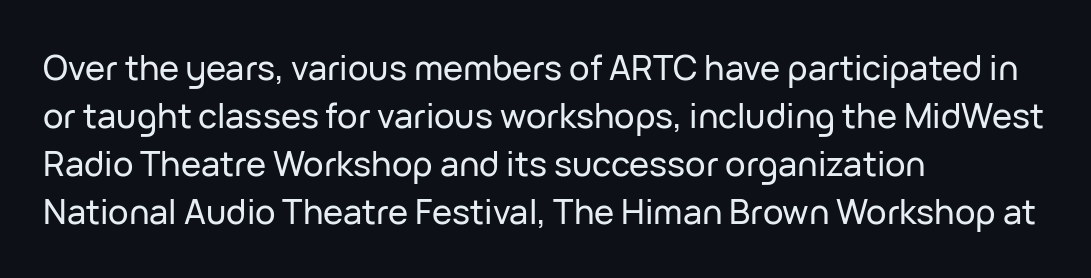
{"serif": "no", "italic": "no", "width": "normal", "stroke_contrast": "low", "x_height": "medium", "monospaced": "no", "underline": "no", "align": "left", "line_spacing": "normal", "line_spacing_ratio": 1.41, "letter_spacing": "normal", "letter_spacing_em": 0.0, "glyph_px": 34}
